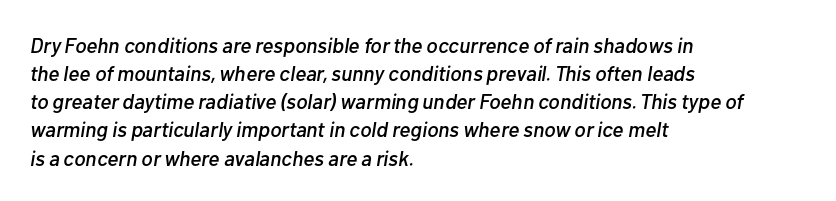
The image shows 21 px text type, italic (leaning right); set left-aligned, normal line spacing (1.34x), normal letter spacing, not underlined.
